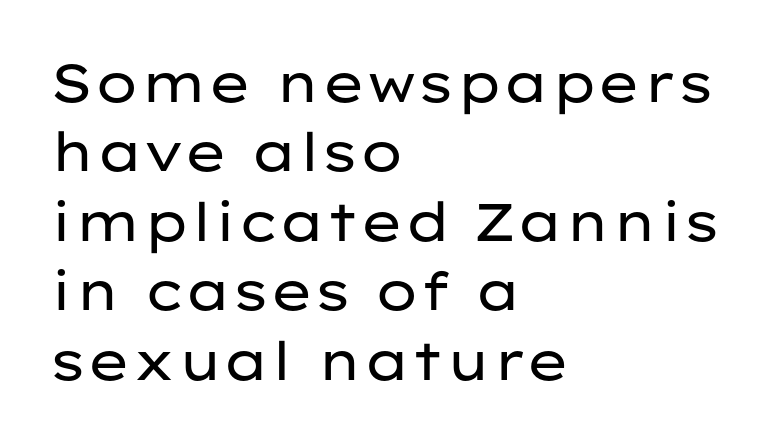
{"serif": "no", "italic": "no", "bold": "no", "weight": "regular", "width": "wide", "stroke_contrast": "low", "x_height": "medium", "monospaced": "no", "underline": "no", "align": "left", "line_spacing": "normal", "line_spacing_ratio": 1.31, "letter_spacing": "normal", "letter_spacing_em": 0.0, "glyph_px": 53}
